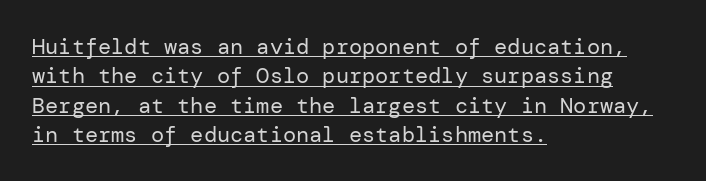
The image shows 22 px text type, upright; set left-aligned, normal line spacing (1.33x), normal letter spacing, underlined.
